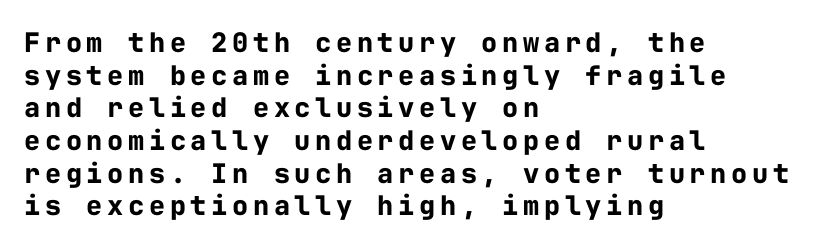
Q: Is the text bold? A: Yes.
Q: Is the text italic (slanted)? A: No, it is upright.
Q: Is the text underlined? A: No.
Q: How is the paragraph aligned? A: Left-aligned.
